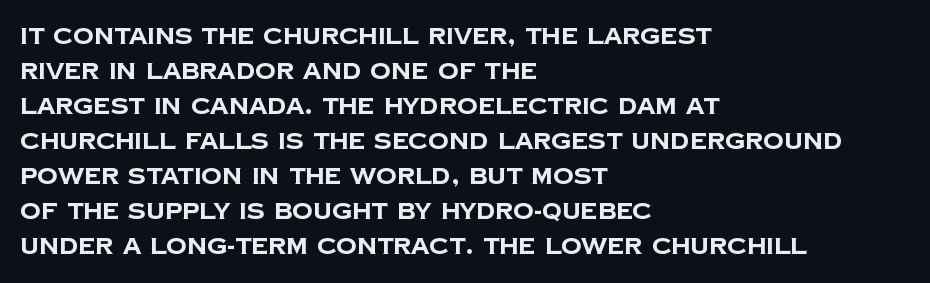
{"bold": "yes", "underline": "no", "align": "left", "line_spacing": "normal", "line_spacing_ratio": 1.52, "letter_spacing": "normal", "letter_spacing_em": 0.0, "glyph_px": 23}
